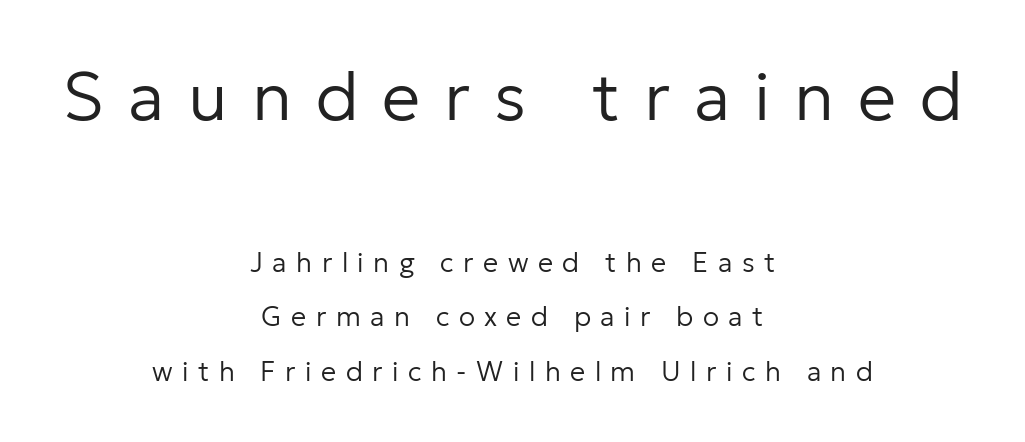
{"serif": "no", "italic": "no", "bold": "no", "weight": "regular", "width": "normal", "stroke_contrast": "low", "x_height": "medium", "monospaced": "no", "underline": "no", "align": "center", "line_spacing": "loose", "line_spacing_ratio": 2.02, "letter_spacing": "wide", "letter_spacing_em": 0.35, "larger_block": "first", "size_ratio": 2.52, "glyph_px": 68}
